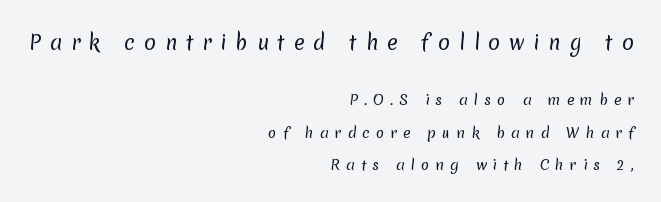
Q: Is the text bold? A: No.
Q: Is the text underlined? A: No.
Q: How is the paragraph aligned? A: Right-aligned.
Q: Is the spacing between letters normal or unusually wide? A: Unusually wide.
Q: Is the spacing between lines tight, normal or loose? A: Loose.
Q: Which block of text is set in a larger size, the first (top) or the second (bottom)? A: The first (top) one.
